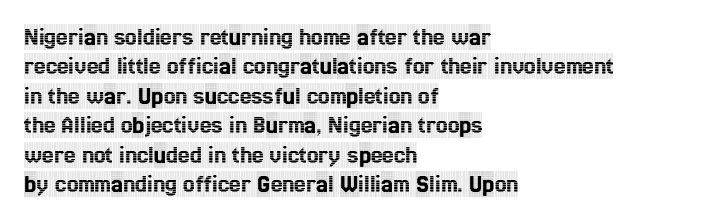
{"italic": "no", "underline": "no", "align": "left", "line_spacing": "tight", "line_spacing_ratio": 1.13, "letter_spacing": "normal", "letter_spacing_em": 0.0, "glyph_px": 26}
